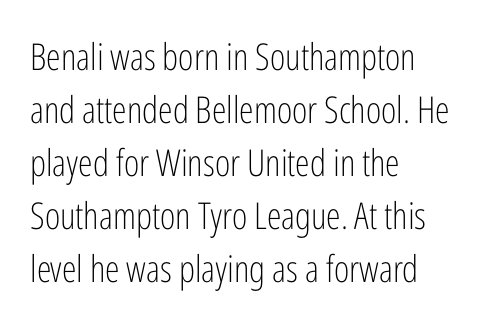
The image shows 37 px light, condensed sans-serif type, upright; set left-aligned, normal line spacing (1.43x), normal letter spacing, not underlined; low stroke contrast and a medium x-height.
